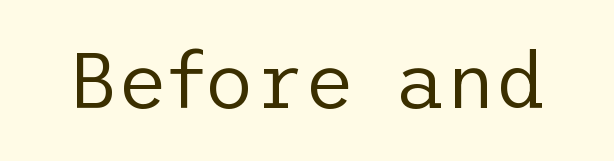
Q: Is the text bold? A: No.
Q: Is the text italic (slanted)? A: No, it is upright.
Q: Is the typeface a serif or a sans-serif typeface? A: Sans-serif.
Q: Is the text underlined? A: No.
Q: Is the spacing between letters normal or unusually wide? A: Normal.
Q: Width (condensed, normal, or wide)? A: Normal.
Q: Stroke contrast? A: Low.
Q: x-height? A: Medium.
